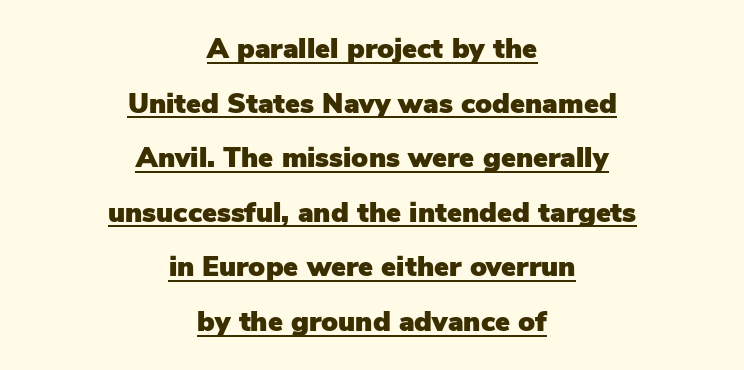
The words here are underlined. The type is set solid horizontally, with unmodified tracking. Nope, no serifs anywhere on these letters. The paragraph has two soft edges and a firm central axis.
